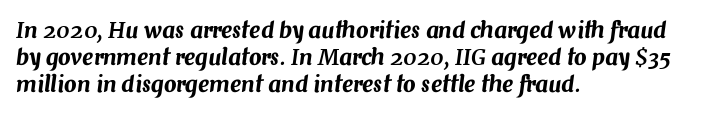
The image shows 22 px text type, italic (leaning right); set left-aligned, line spacing 1.23x, normal letter spacing, not underlined.
